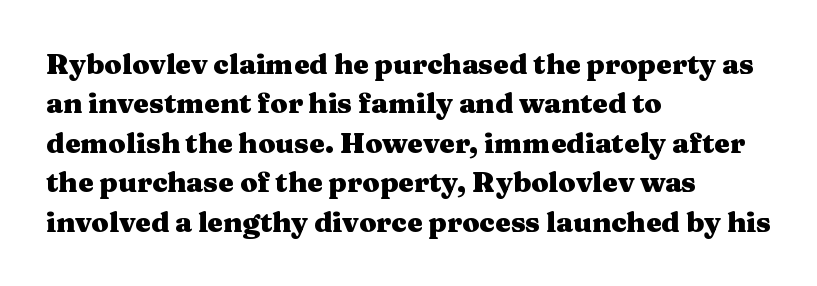
The image shows 28 px heavy, wide serif type, upright; set left-aligned, normal line spacing (1.41x), normal letter spacing, not underlined; medium stroke contrast and a medium x-height.
